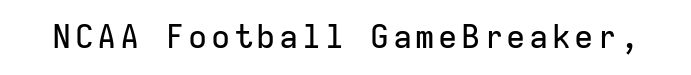
The font family rendered here belongs to the sans-serif group. This is roman type, the default non-slanted kind. A clean baseline with only descenders dipping below it. You could count columns in this text — the font is strictly monospaced.
